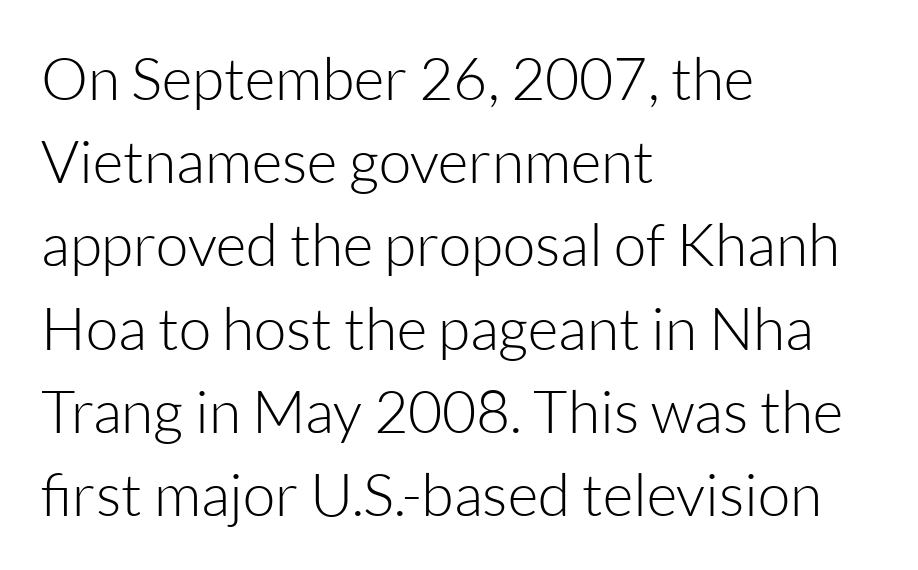
The image shows 59 px light sans-serif type, upright; set left-aligned, normal line spacing (1.41x), normal letter spacing, not underlined; low stroke contrast and a medium x-height.
